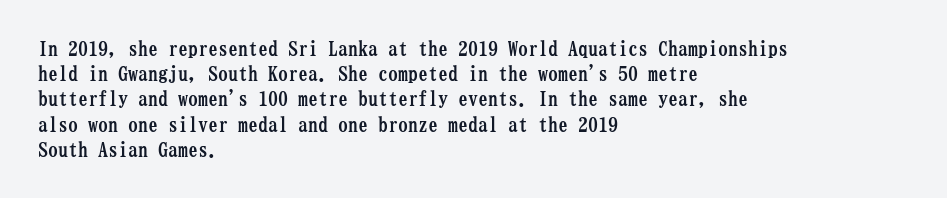
{"italic": "no", "bold": "yes", "underline": "no", "align": "left", "line_spacing": "normal", "line_spacing_ratio": 1.26, "letter_spacing": "normal", "letter_spacing_em": 0.0, "glyph_px": 20}
